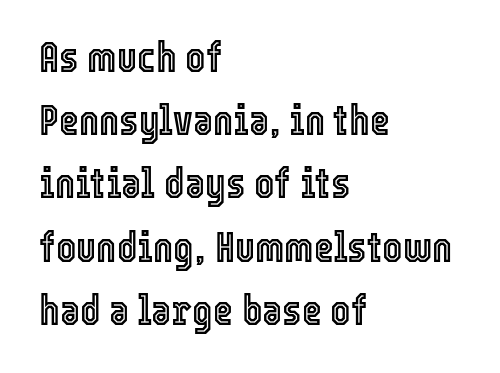
The typesetter chose a ragged-right arrangement here. Students, note that the glyphs here touch the page at normal intervals. Type without underlining. The passage shown is typed in a proportional face where columns would drift.
